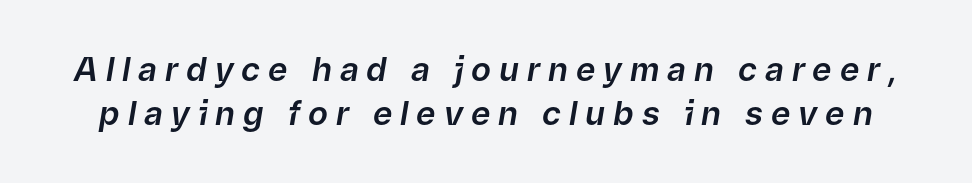
{"italic": "yes", "lean": "right", "slant_degrees": 9, "width": "normal", "stroke_contrast": "low", "x_height": "medium", "monospaced": "no", "underline": "no", "line_spacing": "normal", "line_spacing_ratio": 1.34, "letter_spacing": "wide", "letter_spacing_em": 0.24, "glyph_px": 33}
